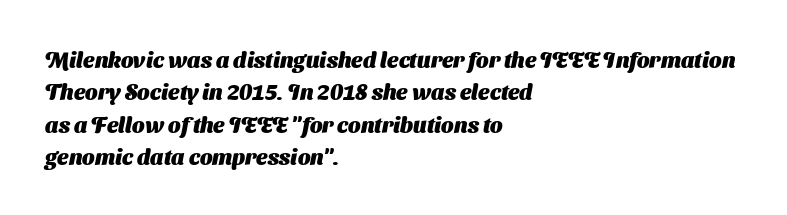
In CSS terms this would be text-align: left. Weight: bold. Tracking value appears to be zero — textbook default spacing. The passage shown stacks its lines at a standard gap.
